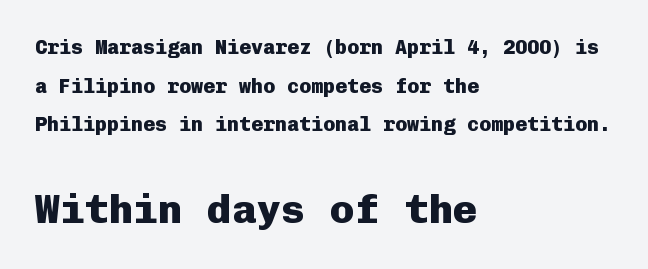
The image shows 41 px heavy sans-serif type, upright, monospaced; set left-aligned, loose line spacing (1.93x), normal letter spacing, not underlined; the second (bottom) block is 2.05x larger; low stroke contrast and a medium x-height.
